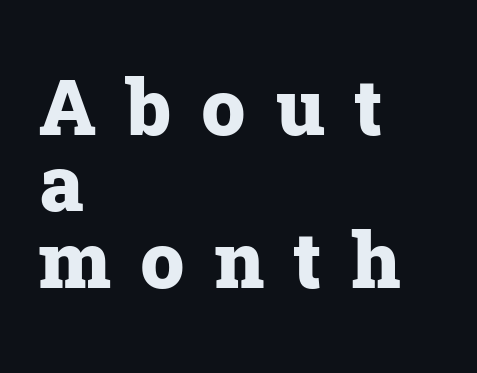
Q: Is the text bold? A: Yes.
Q: Is the text italic (slanted)? A: No, it is upright.
Q: Is the typeface a serif or a sans-serif typeface? A: Serif.
Q: Is the text underlined? A: No.
Q: How is the paragraph aligned? A: Left-aligned.
Q: Is the spacing between letters normal or unusually wide? A: Unusually wide.
Q: Is the spacing between lines tight, normal or loose? A: Tight.
Q: Width (condensed, normal, or wide)? A: Normal.
Q: Stroke contrast? A: Low.
Q: x-height? A: Medium.
Q: Monospaced? A: No.
